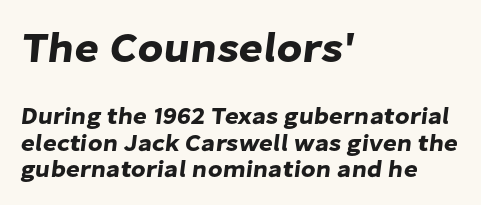
The image shows 42 px sans-serif type; set left-aligned, tight line spacing (1.11x), normal letter spacing, not underlined; the first (top) block is 1.75x larger; low stroke contrast and a medium x-height.
